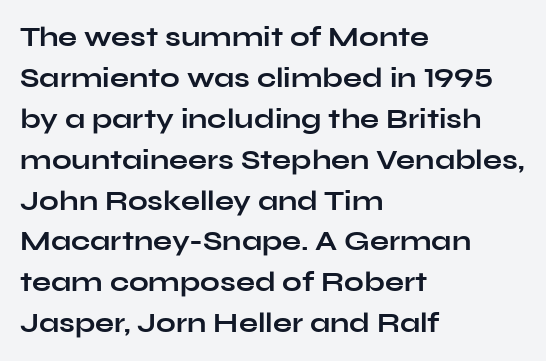
The image shows 28 px bold, wide sans-serif type, upright; set left-aligned, normal line spacing (1.46x), normal letter spacing, not underlined; low stroke contrast and a medium x-height.
